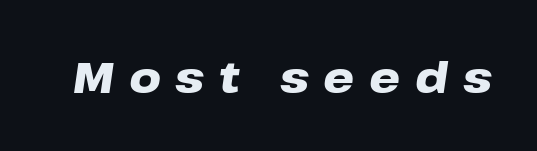
The image shows 44 px heavy, wide type, italic (leaning right); set unusually wide letter spacing (+0.33 em), not underlined; low stroke contrast and a medium x-height.
